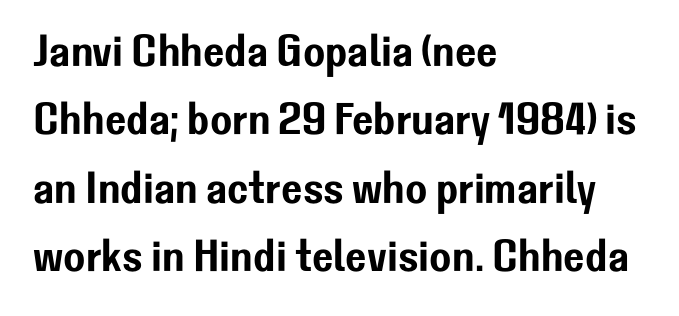
The image shows 45 px sans-serif type, upright; set left-aligned, normal line spacing (1.52x), normal letter spacing, not underlined; low stroke contrast and a medium x-height.
